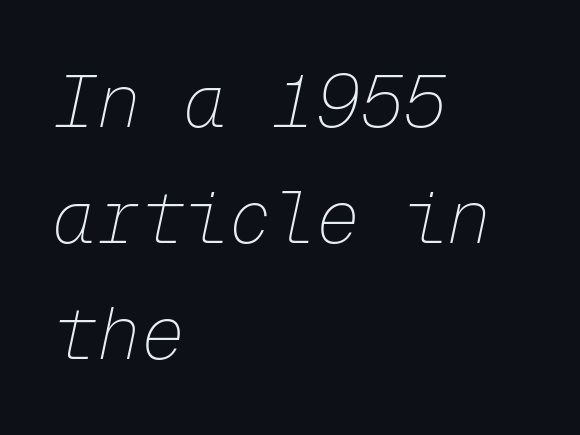
Q: Is the text bold? A: No.
Q: Is the text italic (slanted)? A: Yes, it leans right by about 12 degrees.
Q: Is the text underlined? A: No.
Q: How is the paragraph aligned? A: Left-aligned.
Q: Is the spacing between letters normal or unusually wide? A: Normal.
Q: Is the spacing between lines tight, normal or loose? A: Normal.
Q: Width (condensed, normal, or wide)? A: Normal.
Q: Stroke contrast? A: Low.
Q: x-height? A: Medium.
Q: Monospaced? A: Yes.
